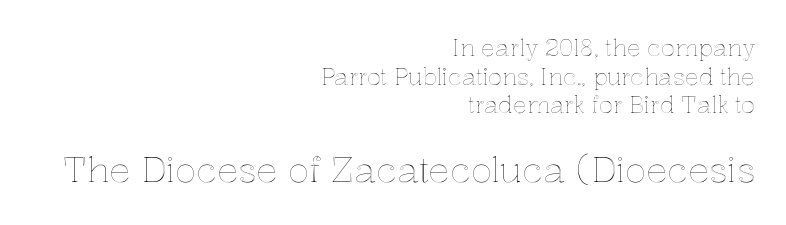
You could call the tracking neutral — neither tight nor loose. The letters advance in unequal steps, a hallmark of proportional type. Vertically, the passage feels balanced, rows spaced as you'd expect. Clear beneath every line of the passage. Leftover space on each line is placed entirely before the opening word.
